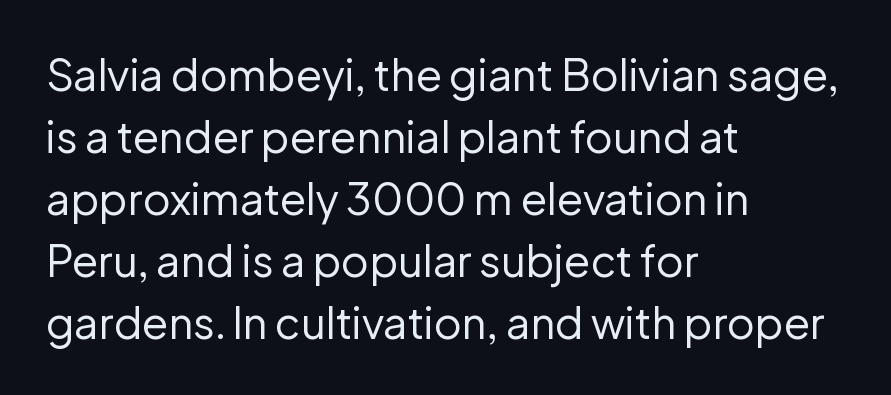
Alignment: flush left. Letters have the restrained weight of plain body copy at most. Whoever set this chose a conventional vertical rhythm. Unlike italic type, these characters show no tilt at all. The passage shown is typed in a proportional face where columns would drift. Descenders are the only things crossing below the line.
